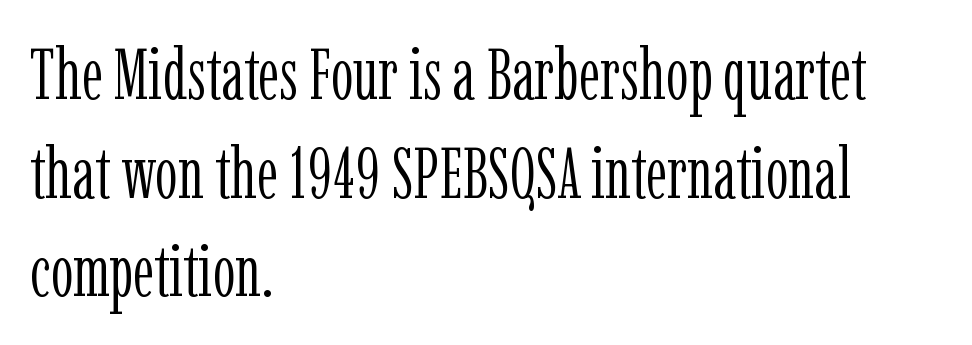
The image shows 72 px light, condensed serif type, upright; set left-aligned, normal line spacing (1.37x), normal letter spacing, not underlined; low stroke contrast and a medium x-height.
